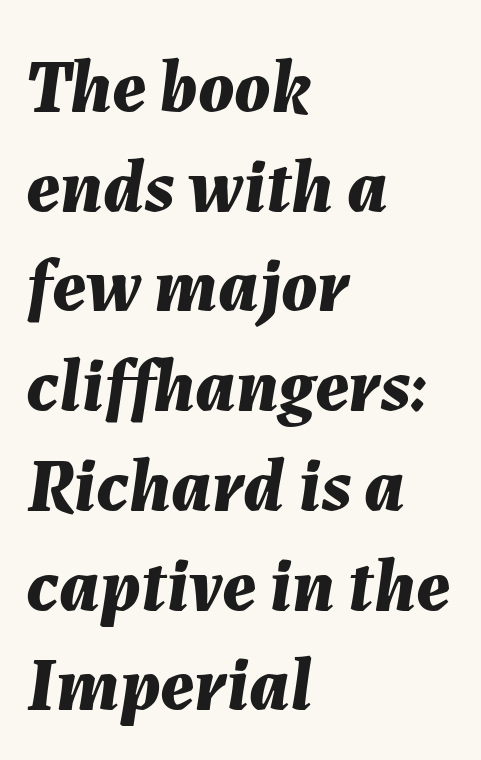
{"italic": "yes", "lean": "right", "slant_degrees": 7, "bold": "yes", "weight": "bold", "width": "normal", "stroke_contrast": "medium", "x_height": "medium", "monospaced": "no", "underline": "no", "align": "left", "line_spacing": "normal", "line_spacing_ratio": 1.33, "letter_spacing": "normal", "letter_spacing_em": 0.0, "glyph_px": 75}
